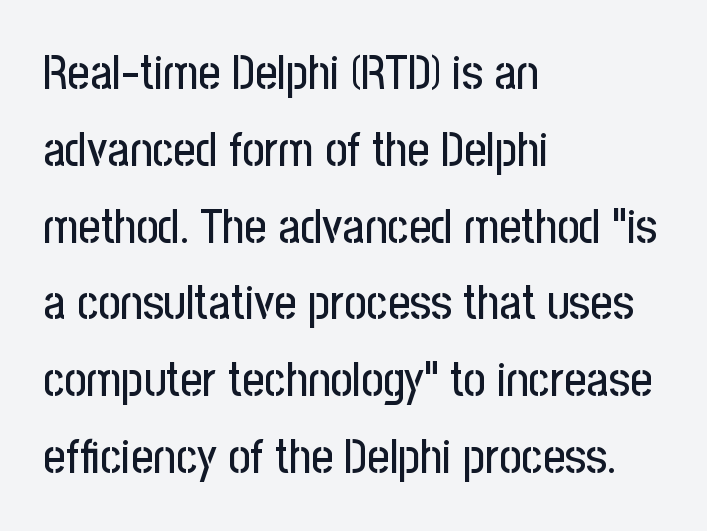
Which margin do the lines hug? The left one — the right edge is uneven. These lines are rendered in a variable-pitch font. Underline: absent. Posture: straight, roman, zero tilt. The tracking reads as untouched default to a designer's eye.
